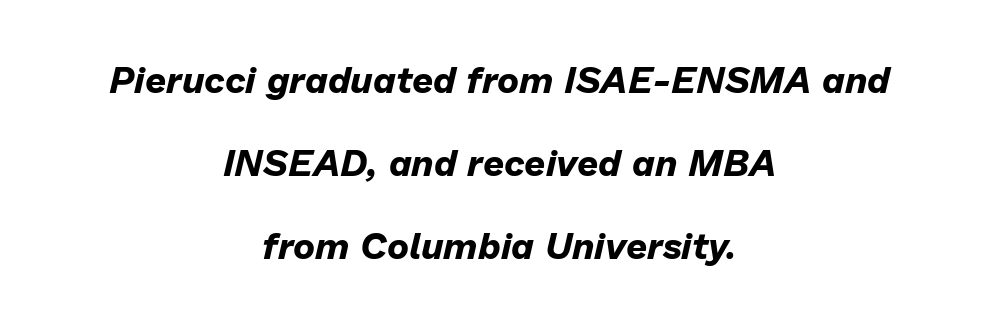
The image shows 37 px bold type, italic (leaning right); set centered, loose line spacing (2.25x), normal letter spacing, not underlined; low stroke contrast and a medium x-height.
